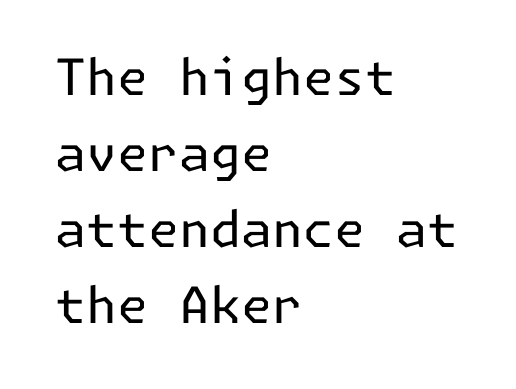
What stands out about the letter spacing? Nothing — it is the standard amount. The rag falls on the right side of this text block. Leading: standard. Unmarked baselines from the first word to the last.
